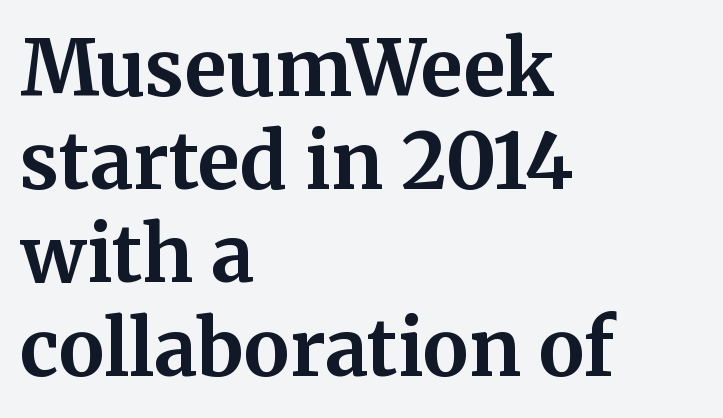
The image shows 77 px bold serif type, upright; set left-aligned, line spacing 1.21x, normal letter spacing, not underlined; medium stroke contrast and a medium x-height.
